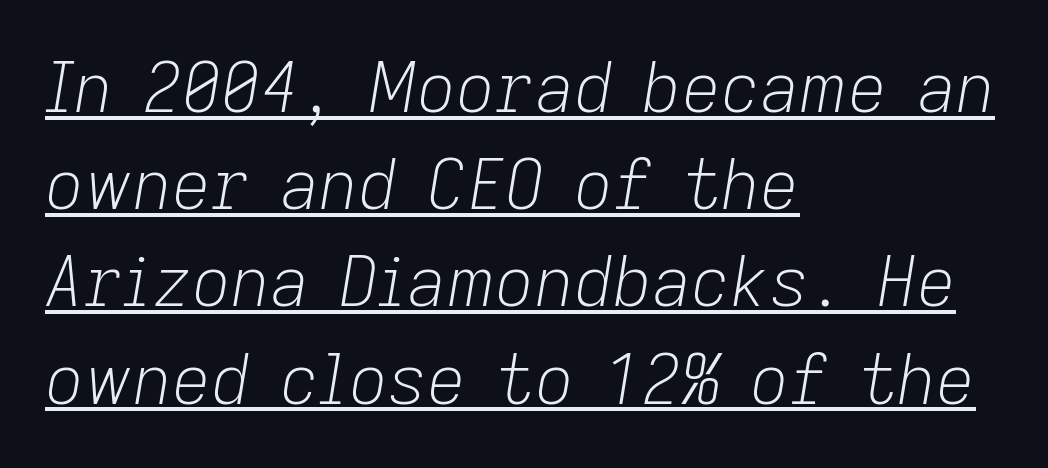
The image shows 68 px light type, italic (leaning right); set left-aligned, normal line spacing (1.43x), normal letter spacing, underlined; low stroke contrast and a medium x-height.
